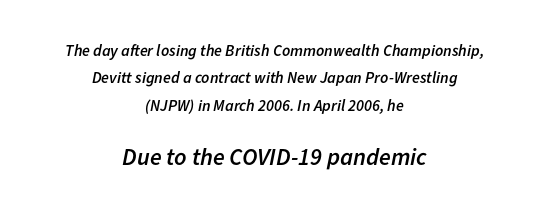
The image shows 24 px text type, italic (leaning right); set centered, line spacing 1.71x, normal letter spacing, not underlined; the second (bottom) block is 1.5x larger.
